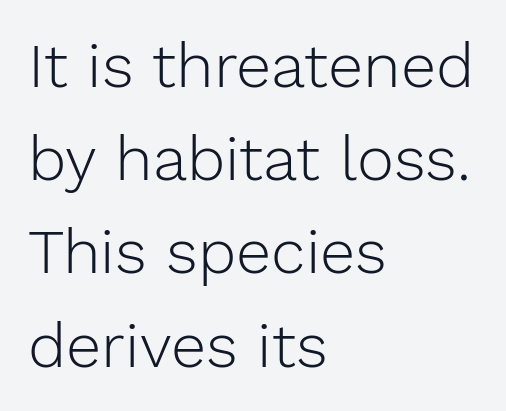
Q: Is the text bold? A: No.
Q: Is the text italic (slanted)? A: No, it is upright.
Q: Is the typeface a serif or a sans-serif typeface? A: Sans-serif.
Q: Is the text underlined? A: No.
Q: How is the paragraph aligned? A: Left-aligned.
Q: Is the spacing between letters normal or unusually wide? A: Normal.
Q: Is the spacing between lines tight, normal or loose? A: Normal.
Q: Width (condensed, normal, or wide)? A: Normal.
Q: Stroke contrast? A: Low.
Q: x-height? A: Medium.
Q: Monospaced? A: No.
